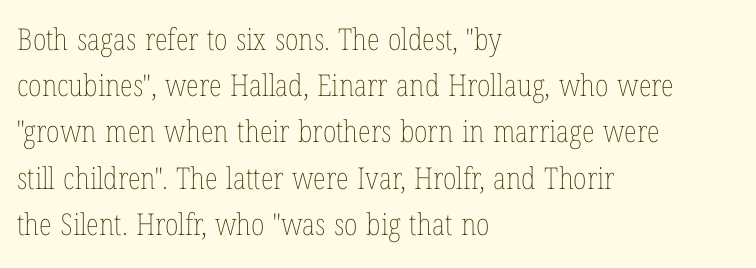
Regarding leading, the lines here are spaced in the standard way. Here the glyphs are tracked normally, forming tight word shapes. Beneath every word, the page is bare. Looks like regular typesetting: each glyph gets only the width it needs. No letter is thick-stroked: the sample isn't bold. Is there any slant? The stems are plumb.
